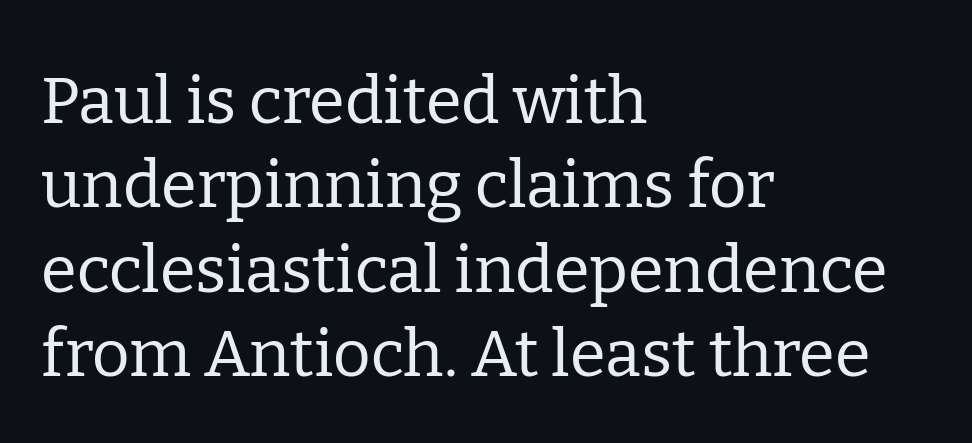
The image shows 65 px regular-weight serif type, upright; set left-aligned, normal line spacing (1.3x), normal letter spacing, not underlined; low stroke contrast and a medium x-height.
